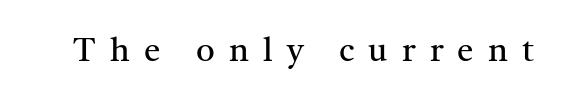
Q: Is the text bold? A: No.
Q: Is the text italic (slanted)? A: No, it is upright.
Q: Is the typeface a serif or a sans-serif typeface? A: Serif.
Q: Is the text underlined? A: No.
Q: Is the spacing between letters normal or unusually wide? A: Unusually wide.
Q: Width (condensed, normal, or wide)? A: Normal.
Q: Stroke contrast? A: Medium.
Q: x-height? A: Medium.
Q: Monospaced? A: No.
